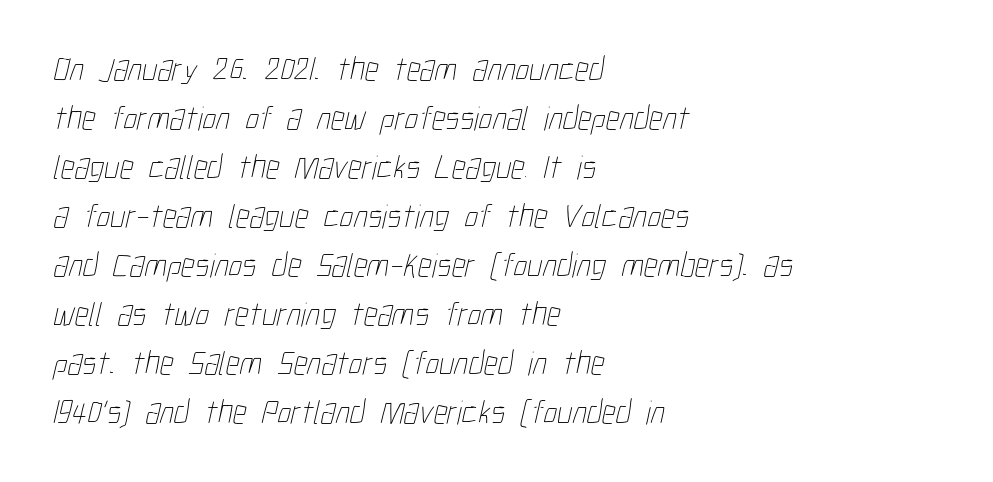
Layout note: lines flush left. What's the leading like? Ordinary, nothing unusual. Any mark beneath the type? The region is blank. The letters advance in unequal steps, a hallmark of proportional type. Nothing heavy about these letters — not bold at all.
